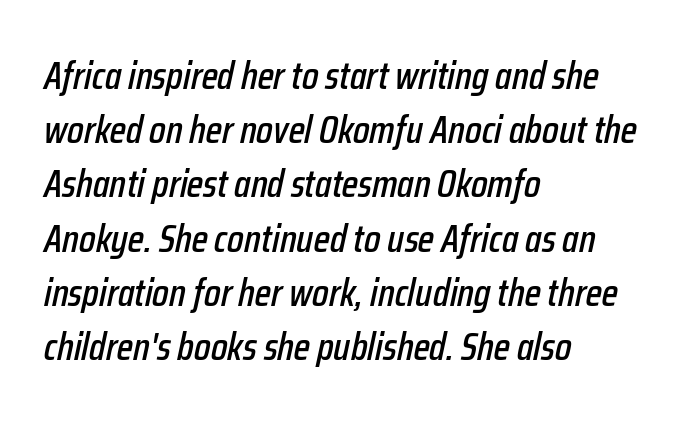
Only glyphs here, with clear space below each row. The letterforms sit shoulder to shoulder at normal distance. The space between consecutive lines is moderate. Emphasis-style slanted type is in use. This sample has the flowing, uneven cadence of proportional lettering.
